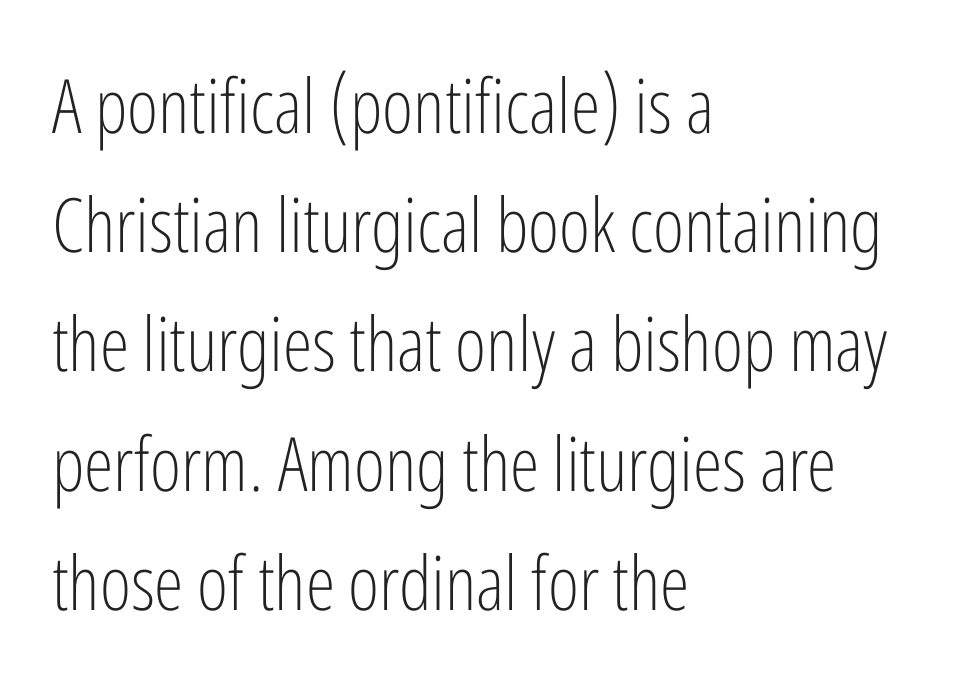
{"serif": "no", "italic": "no", "bold": "no", "weight": "light", "width": "condensed", "stroke_contrast": "low", "x_height": "medium", "monospaced": "no", "underline": "no", "align": "left", "line_spacing": "normal", "line_spacing_ratio": 1.59, "letter_spacing": "normal", "letter_spacing_em": 0.0, "glyph_px": 75}
